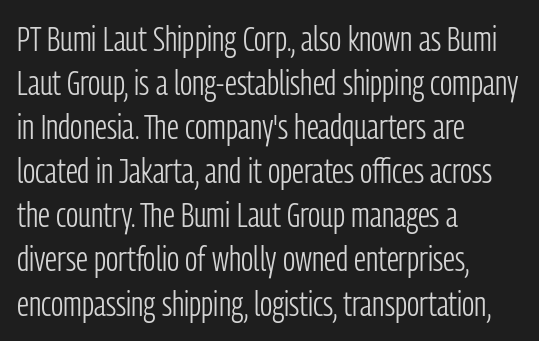
Q: Is the text bold? A: No.
Q: Is the text italic (slanted)? A: No, it is upright.
Q: Is the typeface a serif or a sans-serif typeface? A: Sans-serif.
Q: Is the text underlined? A: No.
Q: How is the paragraph aligned? A: Left-aligned.
Q: Is the spacing between letters normal or unusually wide? A: Normal.
Q: Is the spacing between lines tight, normal or loose? A: Normal.
Q: Width (condensed, normal, or wide)? A: Condensed.
Q: Stroke contrast? A: Low.
Q: x-height? A: Medium.
Q: Monospaced? A: No.
